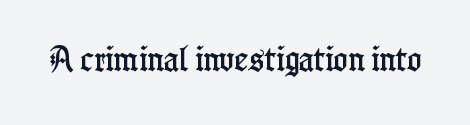
{"italic": "no", "underline": "no", "letter_spacing": "normal", "letter_spacing_em": 0.0, "glyph_px": 27}
